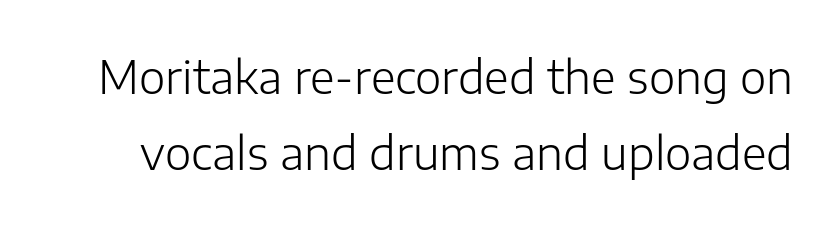
{"serif": "no", "italic": "no", "bold": "no", "weight": "light", "width": "normal", "stroke_contrast": "low", "x_height": "medium", "monospaced": "no", "underline": "no", "line_spacing": "normal", "line_spacing_ratio": 1.69, "letter_spacing": "normal", "letter_spacing_em": 0.0, "glyph_px": 45}
